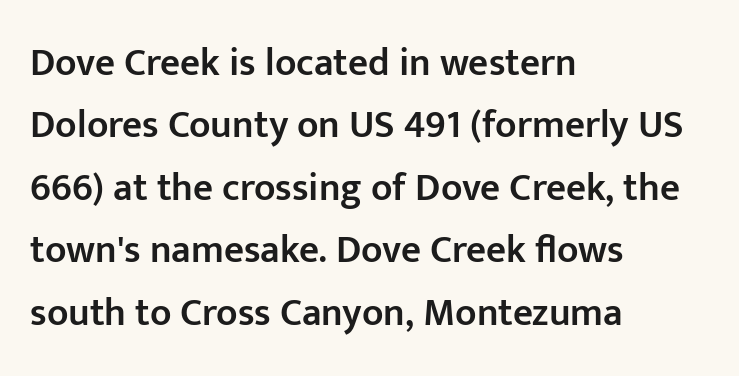
The image shows 39 px semibold sans-serif type, upright; set left-aligned, normal line spacing (1.6x), normal letter spacing, not underlined; low stroke contrast and a medium x-height.
